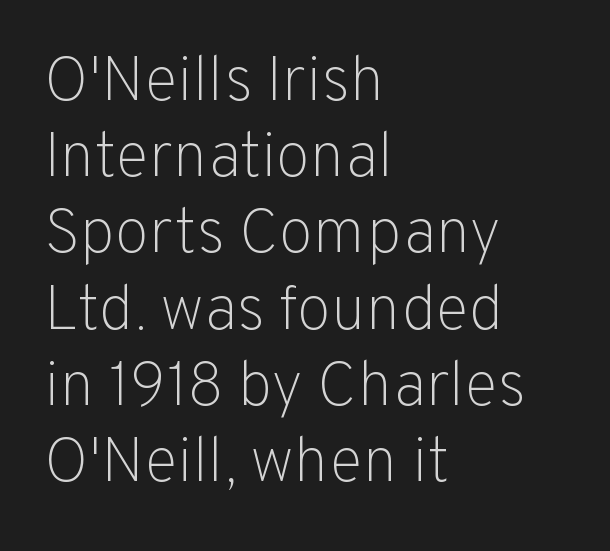
Q: Is the text bold? A: No.
Q: Is the text italic (slanted)? A: No, it is upright.
Q: Is the typeface a serif or a sans-serif typeface? A: Sans-serif.
Q: Is the text underlined? A: No.
Q: How is the paragraph aligned? A: Left-aligned.
Q: Is the spacing between letters normal or unusually wide? A: Normal.
Q: Width (condensed, normal, or wide)? A: Normal.
Q: Stroke contrast? A: Low.
Q: x-height? A: Medium.
Q: Monospaced? A: No.
